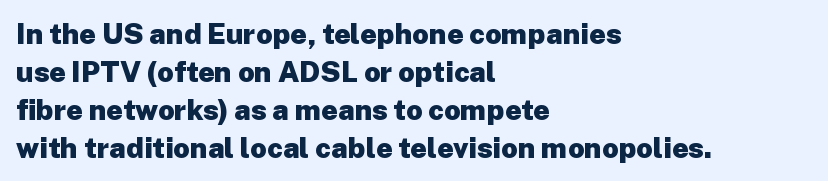
The image shows 29 px heavy sans-serif type, upright; set left-aligned, normal line spacing (1.31x), normal letter spacing, not underlined; low stroke contrast and a medium x-height.
